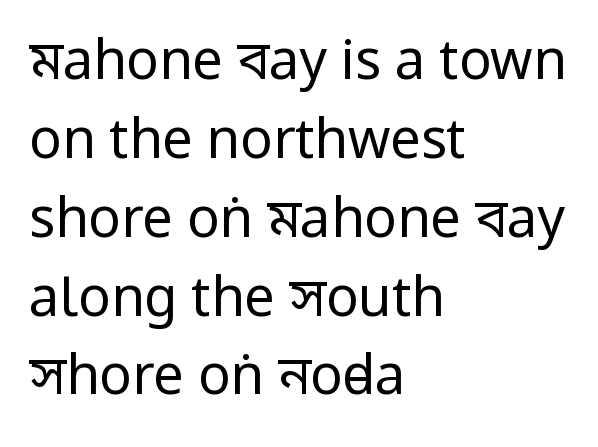
Each word holds together tightly as a unit, with standard inter-letter gaps. No italicization has been applied; the sample stays upright. Think standard paragraph weight, or any step lighter than that. Alignment: flush left. Note the varied advance widths — an 'i' is clearly narrower than an 'm'.
